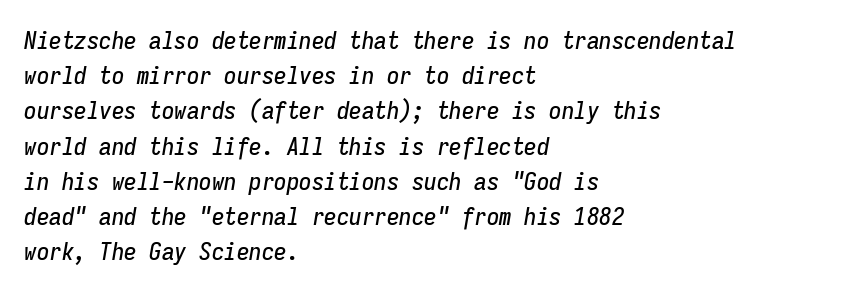
{"italic": "yes", "lean": "right", "slant_degrees": 9, "underline": "no", "align": "left", "line_spacing": "normal", "line_spacing_ratio": 1.41, "letter_spacing": "normal", "letter_spacing_em": 0.0, "glyph_px": 25}
